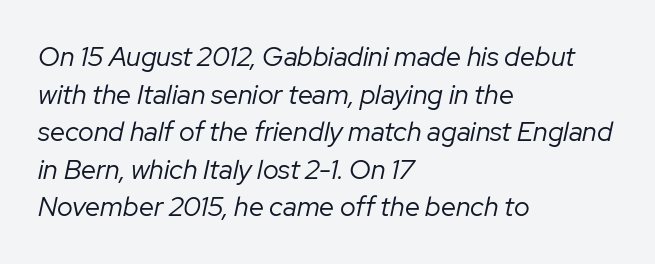
The image shows 27 px text type, italic (leaning right); set left-aligned, normal line spacing (1.39x), normal letter spacing, not underlined.
